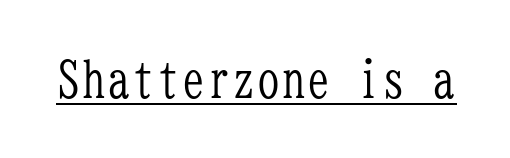
The image shows 50 px light, condensed serif type, upright, monospaced; set normal letter spacing, underlined; low stroke contrast and a medium x-height.
